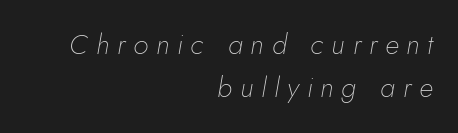
Tracking value appears strongly positive — letters spread wide. Regarding leading, the lines here are spaced in the standard way. Type without underlining. Leftover space on each line is placed entirely before the opening word. Is this a fixed-width face? No — the glyphs have proportional, varying widths.
